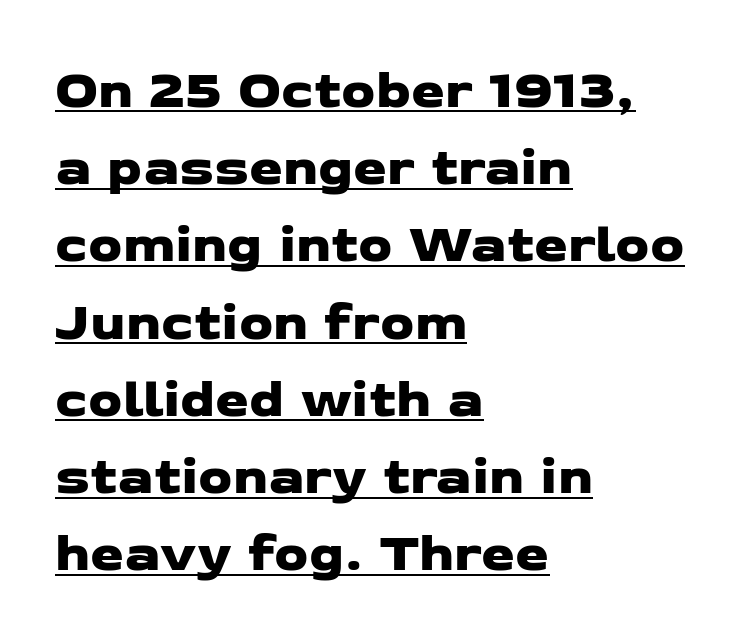
{"serif": "no", "width": "wide", "stroke_contrast": "low", "x_height": "medium", "monospaced": "no", "underline": "yes", "align": "left", "line_spacing": "normal", "line_spacing_ratio": 1.43, "letter_spacing": "normal", "letter_spacing_em": 0.0, "glyph_px": 54}
